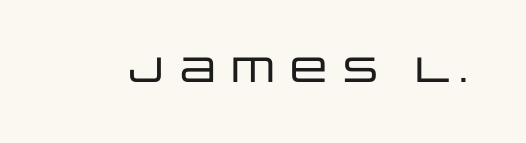
You could not count columns in this text — the font is proportionally spaced. No word sits above an underline. Typographically, this falls in the sans-serif category. Notice how the stems are strictly vertical — no italics here. Default kerning and tracking; the words read as compact shapes.
